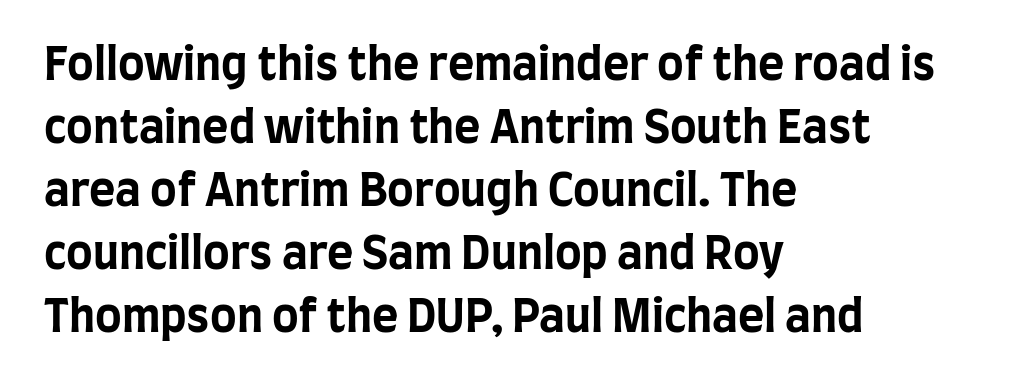
Q: Is the text bold? A: Yes.
Q: Is the text italic (slanted)? A: No, it is upright.
Q: Is the typeface a serif or a sans-serif typeface? A: Sans-serif.
Q: Is the text underlined? A: No.
Q: How is the paragraph aligned? A: Left-aligned.
Q: Is the spacing between letters normal or unusually wide? A: Normal.
Q: Is the spacing between lines tight, normal or loose? A: Normal.
Q: Width (condensed, normal, or wide)? A: Condensed.
Q: Stroke contrast? A: Low.
Q: x-height? A: Large.
Q: Monospaced? A: No.
